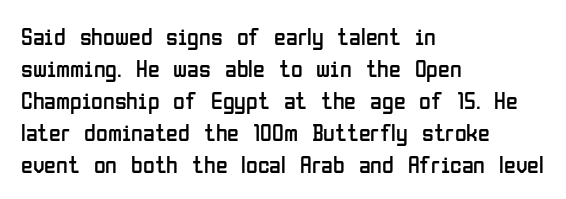
The image shows 24 px text type, upright; set left-aligned, normal line spacing (1.33x), normal letter spacing, not underlined.
